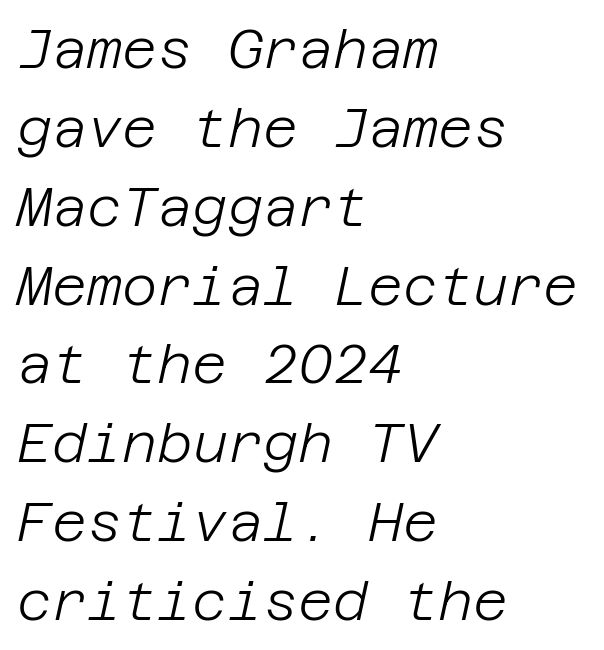
{"italic": "yes", "lean": "right", "slant_degrees": 12, "bold": "no", "weight": "light", "width": "normal", "stroke_contrast": "low", "x_height": "large", "underline": "no", "align": "left", "line_spacing": "normal", "line_spacing_ratio": 1.46, "letter_spacing": "normal", "letter_spacing_em": 0.0, "glyph_px": 54}
